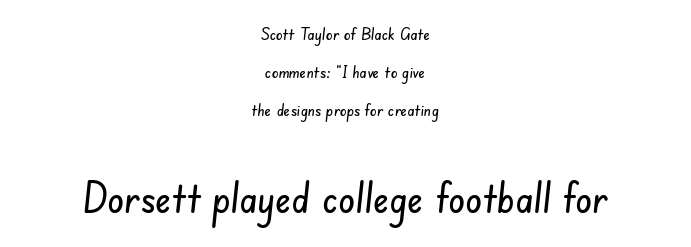
{"serif": "no", "width": "condensed", "stroke_contrast": "low", "x_height": "small", "monospaced": "no", "underline": "no", "align": "center", "line_spacing": "loose", "line_spacing_ratio": 2.25, "letter_spacing": "normal", "letter_spacing_em": 0.0, "larger_block": "second", "size_ratio": 2.47, "glyph_px": 42}
